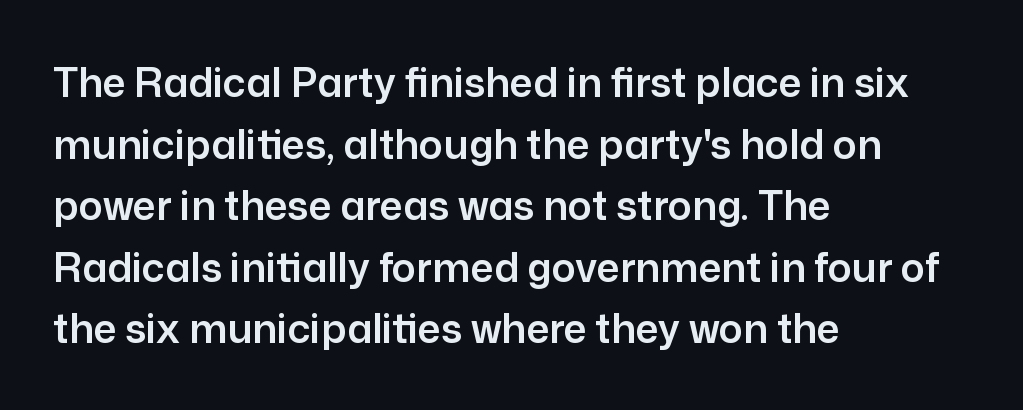
{"serif": "no", "italic": "no", "width": "normal", "stroke_contrast": "low", "x_height": "medium", "monospaced": "no", "underline": "no", "align": "left", "line_spacing": "normal", "line_spacing_ratio": 1.54, "letter_spacing": "normal", "letter_spacing_em": 0.0, "glyph_px": 40}
